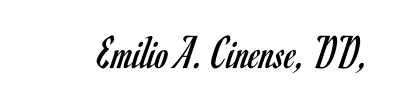
The image shows 48 px regular-weight, condensed sans-serif type; set normal letter spacing, not underlined; low stroke contrast and a small x-height.
